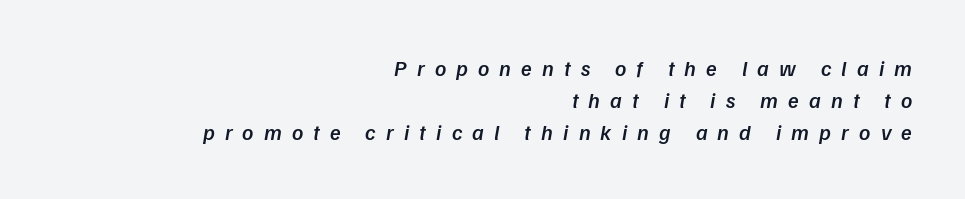
Casual observation: everything's shoved over to the right. Letter spacing: wide. Strokes here are thickened, but only to semibold level. Each new line begins a customary step beneath the previous one. The words here are not underlined.
